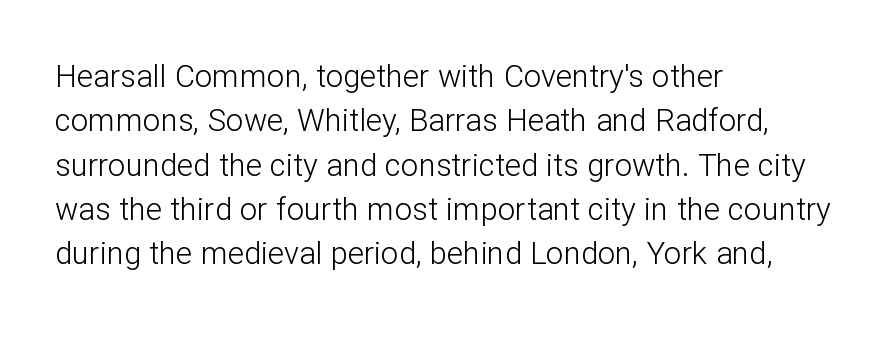
Q: Is the text bold? A: No.
Q: Is the text italic (slanted)? A: No, it is upright.
Q: Is the typeface a serif or a sans-serif typeface? A: Sans-serif.
Q: Is the text underlined? A: No.
Q: How is the paragraph aligned? A: Left-aligned.
Q: Is the spacing between letters normal or unusually wide? A: Normal.
Q: Is the spacing between lines tight, normal or loose? A: Normal.
Q: Width (condensed, normal, or wide)? A: Normal.
Q: Stroke contrast? A: Low.
Q: x-height? A: Medium.
Q: Monospaced? A: No.
